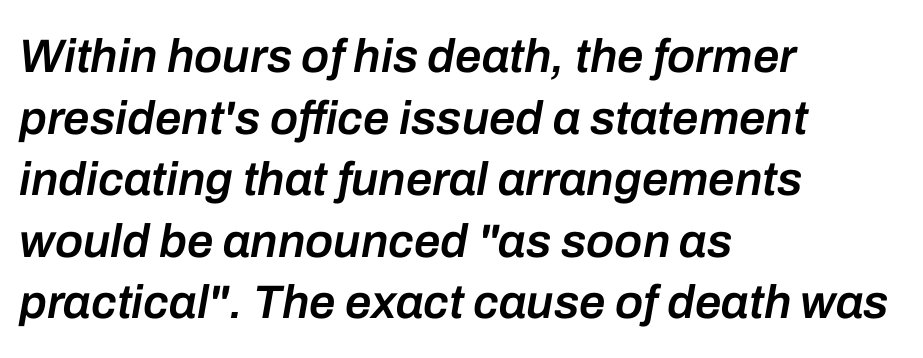
{"italic": "yes", "lean": "right", "slant_degrees": 10, "bold": "semi", "weight": "semibold", "width": "normal", "stroke_contrast": "low", "x_height": "medium", "monospaced": "no", "underline": "no", "align": "left", "line_spacing": "normal", "line_spacing_ratio": 1.31, "letter_spacing": "normal", "letter_spacing_em": 0.0, "glyph_px": 47}
